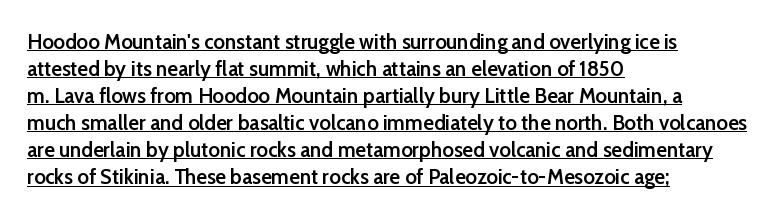
The image shows 22 px text type, upright; set left-aligned, line spacing 1.23x, normal letter spacing, underlined.
